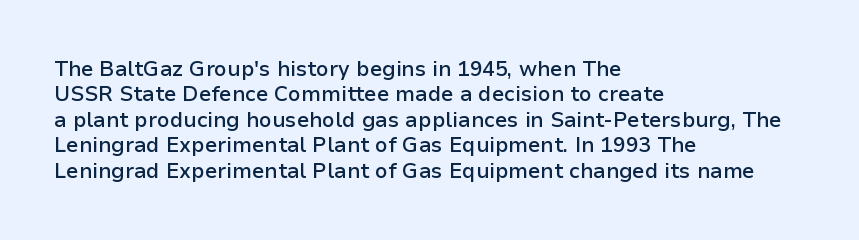
{"italic": "no", "bold": "semi", "underline": "no", "align": "left", "line_spacing_ratio": 1.21, "letter_spacing": "normal", "letter_spacing_em": 0.0, "glyph_px": 21}
